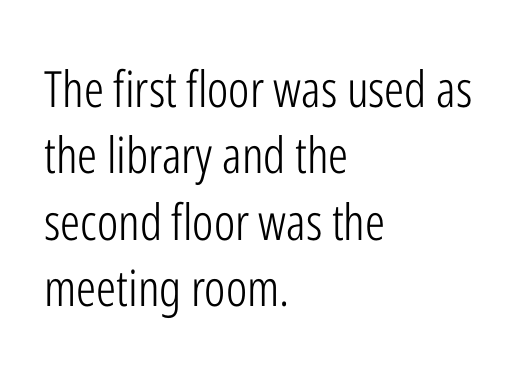
Q: Is the text bold? A: No.
Q: Is the text italic (slanted)? A: No, it is upright.
Q: Is the typeface a serif or a sans-serif typeface? A: Sans-serif.
Q: Is the text underlined? A: No.
Q: How is the paragraph aligned? A: Left-aligned.
Q: Is the spacing between letters normal or unusually wide? A: Normal.
Q: Is the spacing between lines tight, normal or loose? A: Normal.
Q: Width (condensed, normal, or wide)? A: Condensed.
Q: Stroke contrast? A: Low.
Q: x-height? A: Medium.
Q: Monospaced? A: No.
